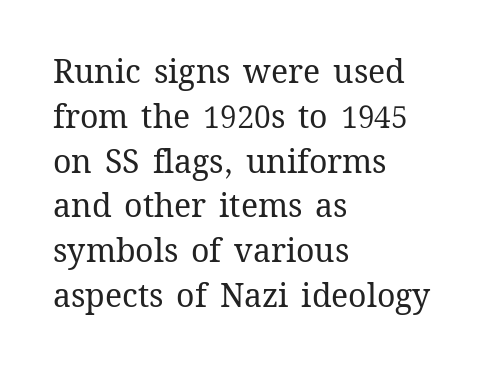
{"italic": "no", "bold": "no", "weight": "regular", "width": "normal", "stroke_contrast": "medium", "x_height": "medium", "monospaced": "no", "underline": "no", "align": "left", "line_spacing": "normal", "line_spacing_ratio": 1.4, "letter_spacing": "normal", "letter_spacing_em": 0.0, "glyph_px": 32}
